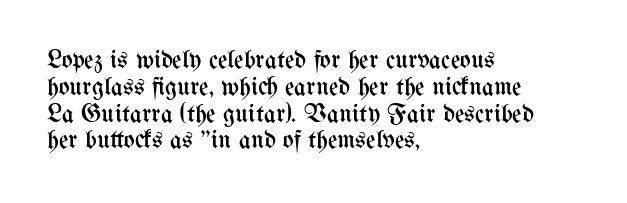
Q: Is the text bold? A: No.
Q: Is the text italic (slanted)? A: No, it is upright.
Q: Is the text underlined? A: No.
Q: How is the paragraph aligned? A: Left-aligned.
Q: Is the spacing between letters normal or unusually wide? A: Normal.
Q: Is the spacing between lines tight, normal or loose? A: Tight.
